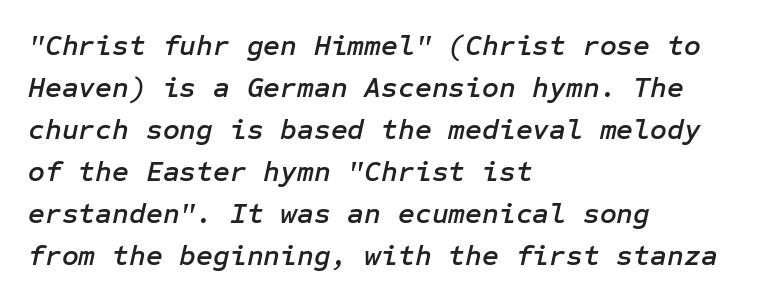
Baseline-to-baseline distance is the conventional proportion of letter height. Plain, unruled lines of type. Does the lettering tilt? It does — this is italic. Caption: standard tracking, unaltered. The setting favours the left margin, as ordinary paragraphs usually do.
